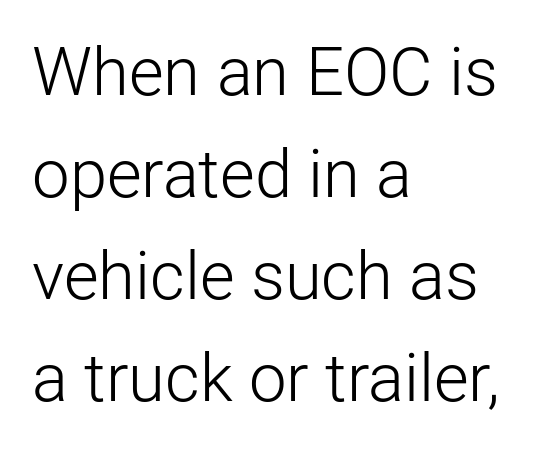
Q: Is the text bold? A: No.
Q: Is the text italic (slanted)? A: No, it is upright.
Q: Is the typeface a serif or a sans-serif typeface? A: Sans-serif.
Q: Is the text underlined? A: No.
Q: How is the paragraph aligned? A: Left-aligned.
Q: Is the spacing between letters normal or unusually wide? A: Normal.
Q: Is the spacing between lines tight, normal or loose? A: Normal.
Q: Width (condensed, normal, or wide)? A: Normal.
Q: Stroke contrast? A: Low.
Q: x-height? A: Medium.
Q: Monospaced? A: No.
